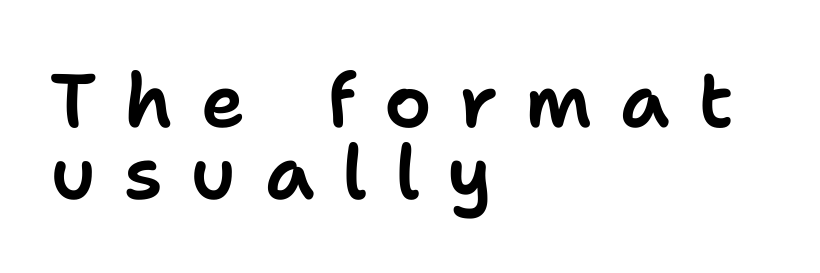
The image shows 75 px sans-serif type, upright; set left-aligned, tight line spacing (0.96x), unusually wide letter spacing (+0.37 em), not underlined; low stroke contrast and a medium x-height.
